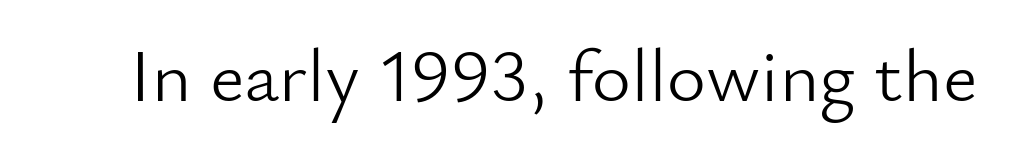
{"serif": "no", "italic": "no", "bold": "no", "weight": "light", "width": "normal", "stroke_contrast": "low", "x_height": "small", "monospaced": "no", "underline": "no", "letter_spacing": "normal", "letter_spacing_em": 0.0, "glyph_px": 75}
